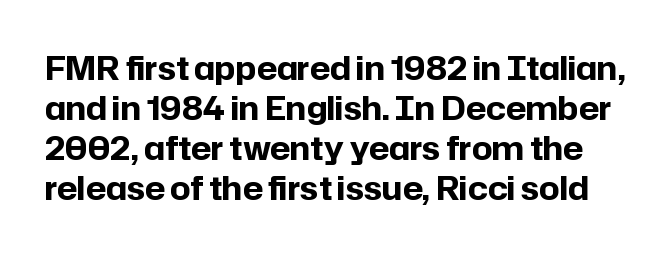
{"serif": "no", "italic": "no", "bold": "yes", "weight": "bold", "width": "normal", "stroke_contrast": "low", "x_height": "medium", "monospaced": "no", "underline": "no", "line_spacing": "normal", "line_spacing_ratio": 1.25, "letter_spacing": "normal", "letter_spacing_em": 0.0, "glyph_px": 32}
